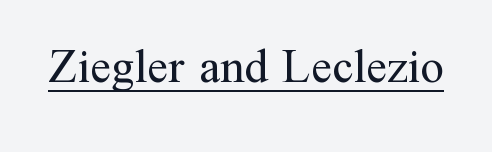
The image shows 47 px regular-weight serif type, upright; set normal letter spacing, underlined; medium stroke contrast and a medium x-height.
